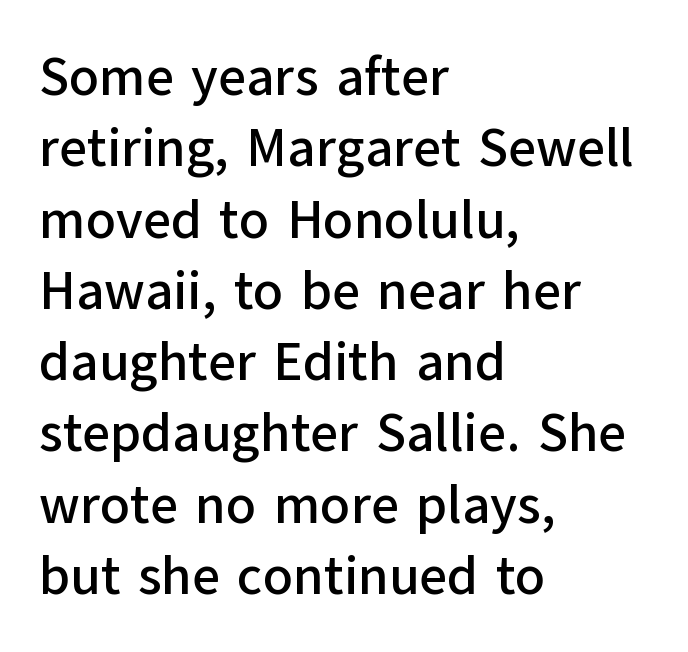
{"serif": "no", "italic": "no", "width": "normal", "stroke_contrast": "low", "x_height": "medium", "monospaced": "no", "underline": "no", "align": "left", "line_spacing": "normal", "line_spacing_ratio": 1.32, "letter_spacing": "normal", "letter_spacing_em": 0.0, "glyph_px": 54}
